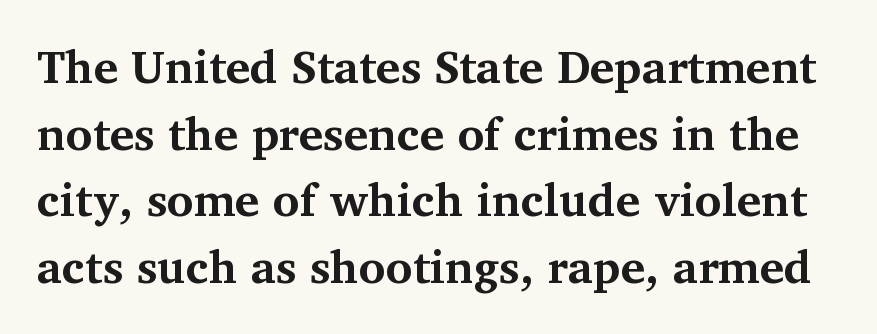
{"serif": "yes", "italic": "no", "bold": "yes", "weight": "bold", "width": "normal", "stroke_contrast": "medium", "x_height": "medium", "monospaced": "no", "underline": "no", "line_spacing": "normal", "line_spacing_ratio": 1.45, "letter_spacing": "normal", "letter_spacing_em": 0.0, "glyph_px": 46}
